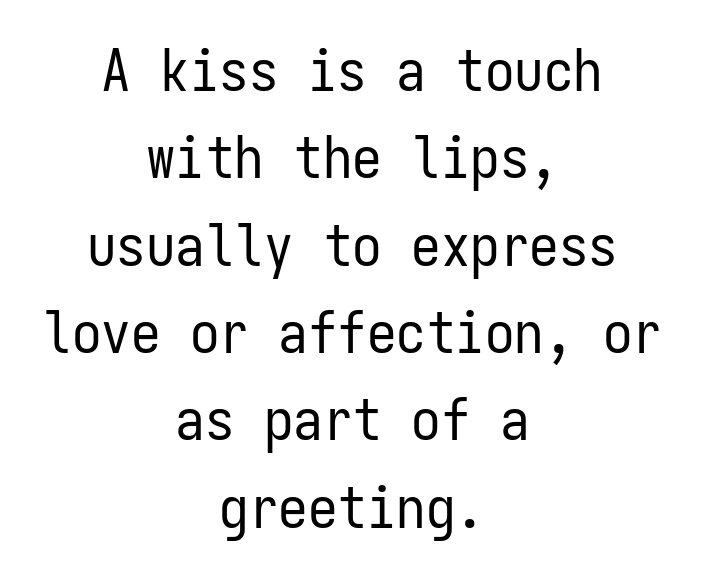
Q: Is the text bold? A: No.
Q: Is the text italic (slanted)? A: No, it is upright.
Q: Is the typeface a serif or a sans-serif typeface? A: Sans-serif.
Q: Is the text underlined? A: No.
Q: How is the paragraph aligned? A: Centered.
Q: Is the spacing between letters normal or unusually wide? A: Normal.
Q: Is the spacing between lines tight, normal or loose? A: Normal.
Q: Width (condensed, normal, or wide)? A: Condensed.
Q: Stroke contrast? A: Low.
Q: x-height? A: Medium.
Q: Monospaced? A: Yes.
